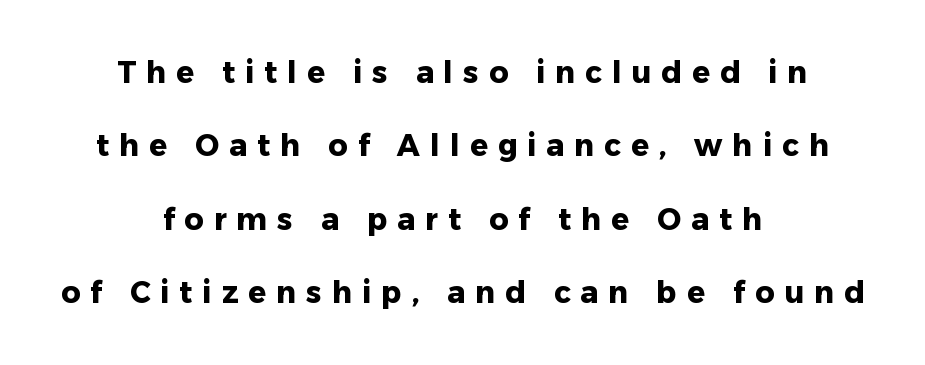
Q: Is the text bold? A: Yes.
Q: Is the text italic (slanted)? A: No, it is upright.
Q: Is the typeface a serif or a sans-serif typeface? A: Sans-serif.
Q: Is the text underlined? A: No.
Q: How is the paragraph aligned? A: Centered.
Q: Is the spacing between letters normal or unusually wide? A: Unusually wide.
Q: Is the spacing between lines tight, normal or loose? A: Loose.
Q: Width (condensed, normal, or wide)? A: Normal.
Q: Stroke contrast? A: Low.
Q: x-height? A: Medium.
Q: Monospaced? A: No.
